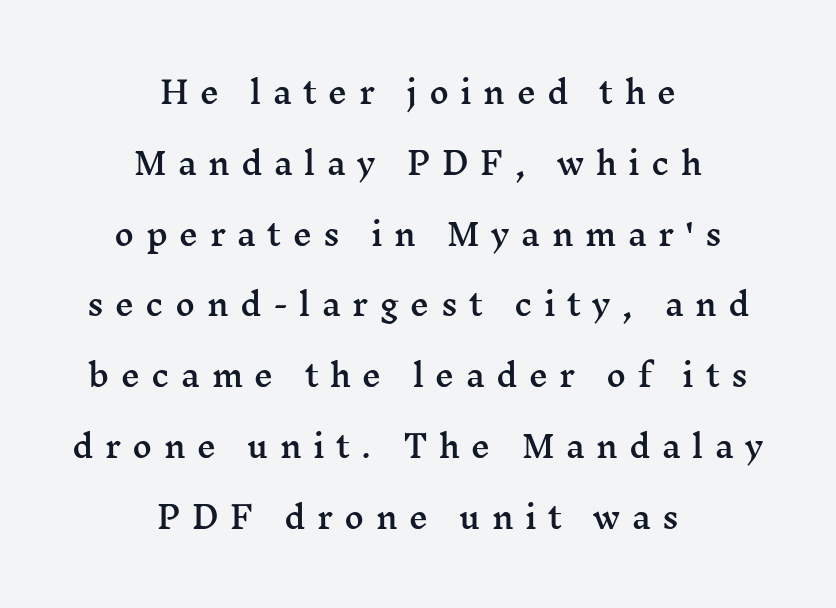
The image shows 30 px wide serif type, upright; set centered, loose line spacing (2.36x), unusually wide letter spacing (+0.38 em), not underlined; medium stroke contrast and a medium x-height.
